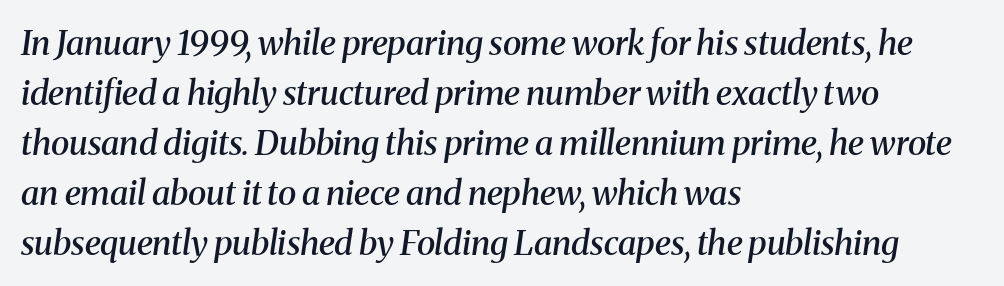
{"serif": "yes", "italic": "yes", "lean": "right", "slant_degrees": 8, "bold": "semi", "weight": "semibold", "width": "normal", "stroke_contrast": "medium", "x_height": "medium", "monospaced": "no", "underline": "no", "align": "left", "line_spacing": "normal", "line_spacing_ratio": 1.47, "letter_spacing": "normal", "letter_spacing_em": 0.0, "glyph_px": 34}
